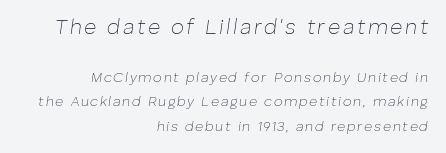
A bare baseline throughout the passage. Which margin do the lines hug? The right one — the left edge is uneven. Is this a heavy cut? Hardly; it is regular or lighter. The text carries the slant typical of an italic or oblique font.
